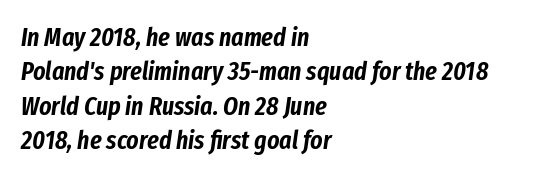
{"italic": "yes", "lean": "right", "slant_degrees": 8, "underline": "no", "align": "left", "line_spacing": "normal", "line_spacing_ratio": 1.32, "letter_spacing": "normal", "letter_spacing_em": 0.0, "glyph_px": 26}
